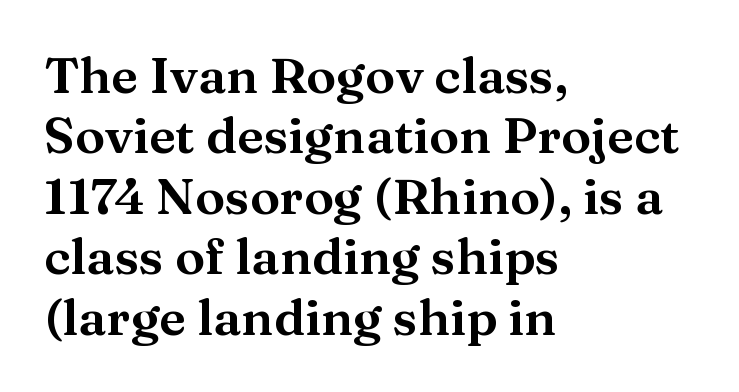
{"serif": "yes", "italic": "no", "width": "wide", "stroke_contrast": "medium", "x_height": "medium", "monospaced": "no", "underline": "no", "align": "left", "line_spacing_ratio": 1.21, "letter_spacing": "normal", "letter_spacing_em": 0.0, "glyph_px": 50}
